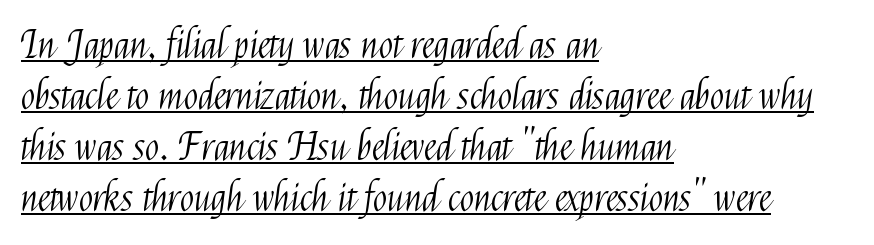
The image shows 38 px light, condensed sans-serif type; set left-aligned, normal line spacing (1.34x), normal letter spacing, underlined; medium stroke contrast and a medium x-height.
